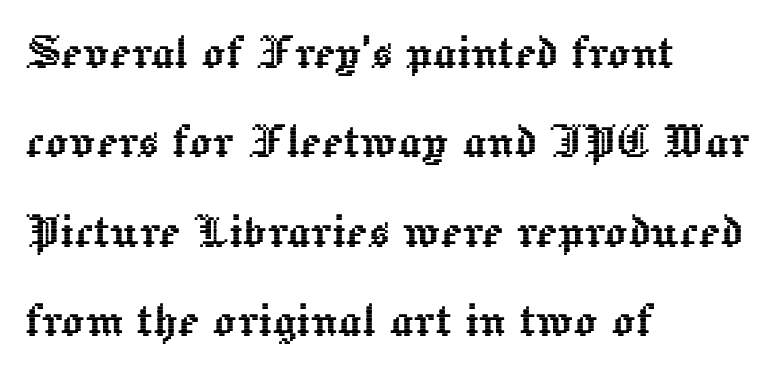
The image shows 57 px text type, upright; set left-aligned, normal line spacing (1.57x), normal letter spacing, not underlined; a medium x-height.
